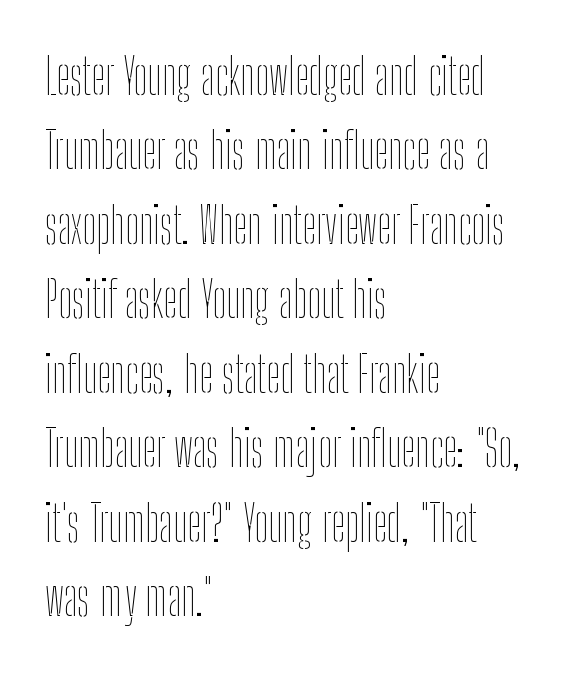
Q: Is the text bold? A: No.
Q: Is the text italic (slanted)? A: No, it is upright.
Q: Is the text underlined? A: No.
Q: How is the paragraph aligned? A: Left-aligned.
Q: Is the spacing between letters normal or unusually wide? A: Normal.
Q: Is the spacing between lines tight, normal or loose? A: Normal.
Q: Width (condensed, normal, or wide)? A: Condensed.
Q: Stroke contrast? A: Low.
Q: x-height? A: Medium.
Q: Monospaced? A: No.
